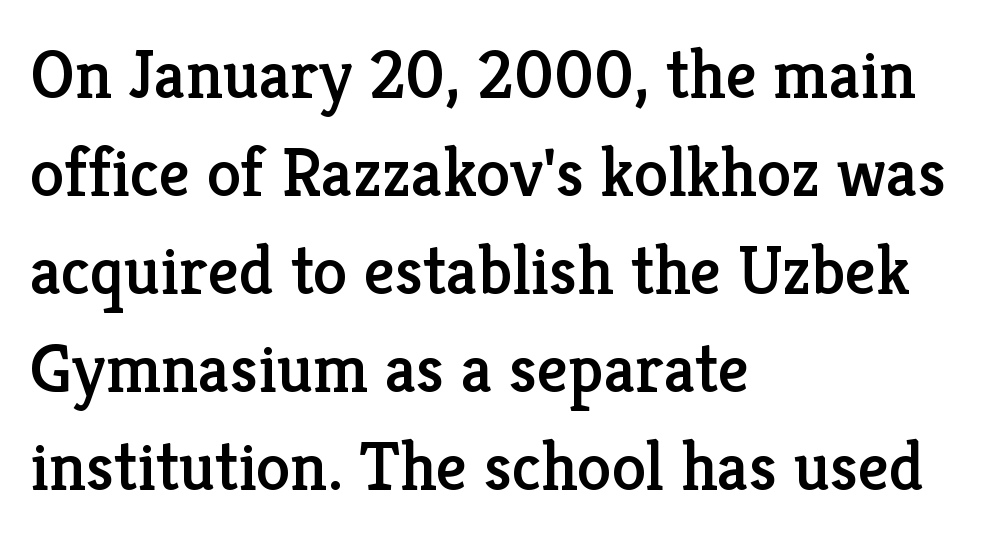
Q: Is the text italic (slanted)? A: No, it is upright.
Q: Is the typeface a serif or a sans-serif typeface? A: Serif.
Q: Is the text underlined? A: No.
Q: How is the paragraph aligned? A: Left-aligned.
Q: Is the spacing between letters normal or unusually wide? A: Normal.
Q: Is the spacing between lines tight, normal or loose? A: Normal.
Q: Width (condensed, normal, or wide)? A: Normal.
Q: Stroke contrast? A: Low.
Q: x-height? A: Medium.
Q: Monospaced? A: No.
